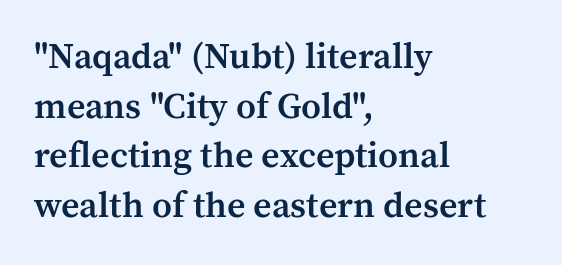
One-word summary of the alignment: left. It's the straight-up-and-down kind of type. The designer left line spacing at the default. The designer went with a serif here, giving each stem small feet.
